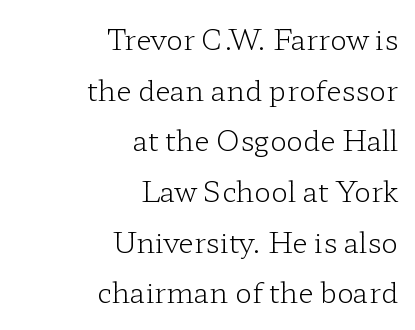
The compositor pushed each line to the right boundary. These lines are rendered in a variable-pitch font. The tracking reads as untouched default to a designer's eye. Is this a sans? No — the strokes have serifs. A quiet, ordinary-to-light weight characterises the typeface. These lines were composed using upright roman letters.
